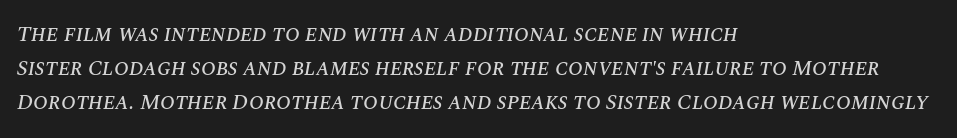
{"italic": "yes", "lean": "right", "slant_degrees": 10, "underline": "no", "align": "left", "line_spacing": "normal", "line_spacing_ratio": 1.55, "letter_spacing": "normal", "letter_spacing_em": 0.0, "glyph_px": 22}
